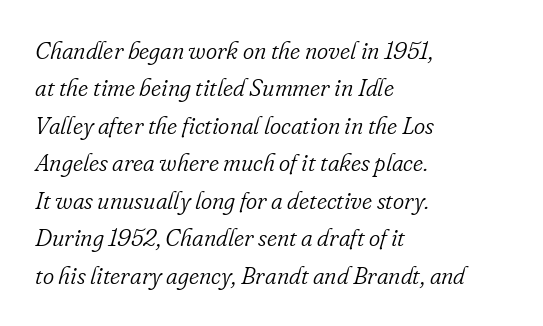
Think standard paragraph weight, or any step lighter than that. Observe the ordinary spacing: letters are neighbours, not strangers. This sample keeps an unexceptional amount of space between lines. Casual observation: everything's shoved over to the left. The words here are not underlined.
